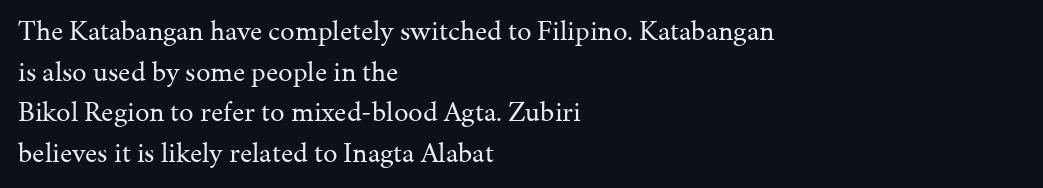
The image shows 29 px regular-weight serif type, upright; set left-aligned, normal line spacing (1.4x), normal letter spacing, not underlined; medium stroke contrast and a medium x-height.
